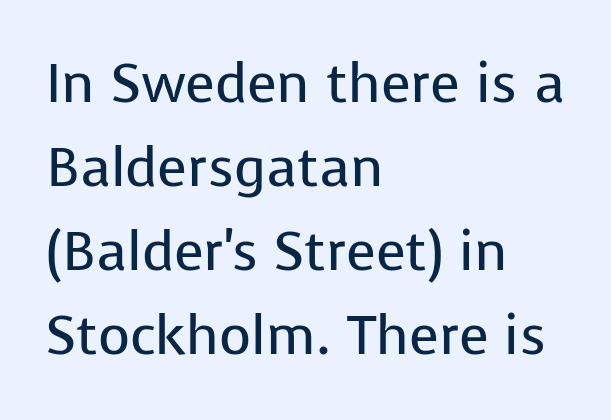
{"serif": "no", "italic": "no", "bold": "no", "weight": "regular", "width": "normal", "stroke_contrast": "low", "x_height": "medium", "monospaced": "no", "underline": "no", "align": "left", "line_spacing": "normal", "line_spacing_ratio": 1.53, "letter_spacing": "normal", "letter_spacing_em": 0.0, "glyph_px": 55}
